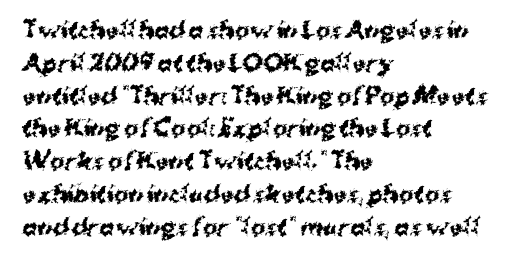
{"bold": "yes", "underline": "no", "align": "left", "line_spacing": "normal", "line_spacing_ratio": 1.49, "letter_spacing": "normal", "letter_spacing_em": 0.0, "glyph_px": 22}
